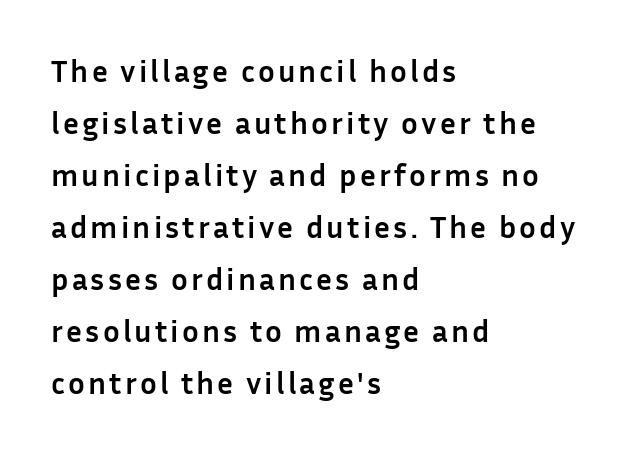
Where is the straight margin? On the left. Looks like regular typesetting: each glyph gets only the width it needs. When letters stand straight like this, we call the style roman or upright. Line spacing here is normal. Honestly, there is no underline to notice here at all. The typesetting leans heavy: a genuine bold.
